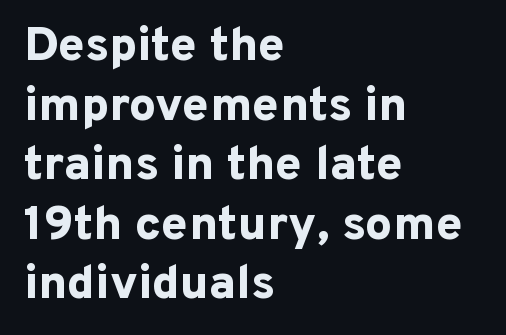
Q: Is the text bold? A: Yes.
Q: Is the text italic (slanted)? A: No, it is upright.
Q: Is the typeface a serif or a sans-serif typeface? A: Sans-serif.
Q: Is the text underlined? A: No.
Q: How is the paragraph aligned? A: Left-aligned.
Q: Is the spacing between letters normal or unusually wide? A: Normal.
Q: Width (condensed, normal, or wide)? A: Normal.
Q: Stroke contrast? A: Low.
Q: x-height? A: Medium.
Q: Monospaced? A: No.
